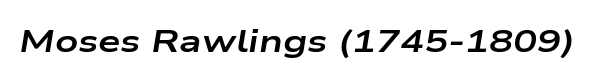
The font is running at its bold setting. Words float on clear page, feet unadorned. You could call the tracking neutral — neither tight nor loose. A typesetter would call this proportional, since set widths differ per character. Is the type slanted? Yes — the strokes lean at a clear angle.
